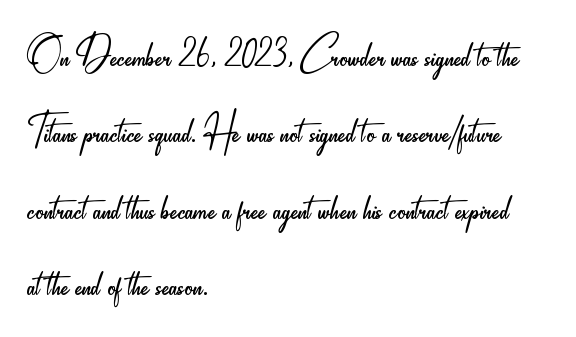
{"serif": "no", "bold": "no", "weight": "light", "width": "condensed", "stroke_contrast": "low", "x_height": "small", "monospaced": "no", "underline": "no", "align": "left", "line_spacing": "normal", "line_spacing_ratio": 1.44, "letter_spacing": "normal", "letter_spacing_em": 0.0, "glyph_px": 53}
